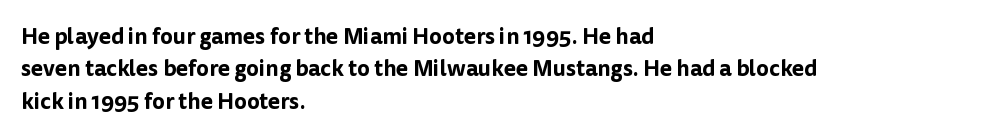
{"italic": "no", "underline": "no", "align": "left", "line_spacing": "normal", "line_spacing_ratio": 1.47, "letter_spacing": "normal", "letter_spacing_em": 0.0, "glyph_px": 22}
